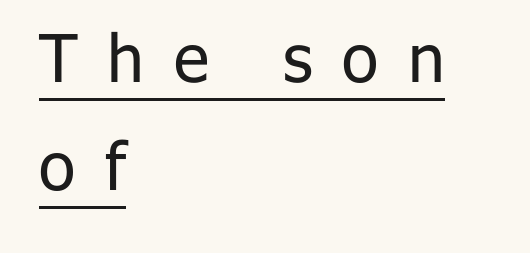
The image shows 66 px regular-weight sans-serif type, upright; set left-aligned, normal line spacing (1.63x), unusually wide letter spacing (+0.45 em), underlined; low stroke contrast and a medium x-height.
